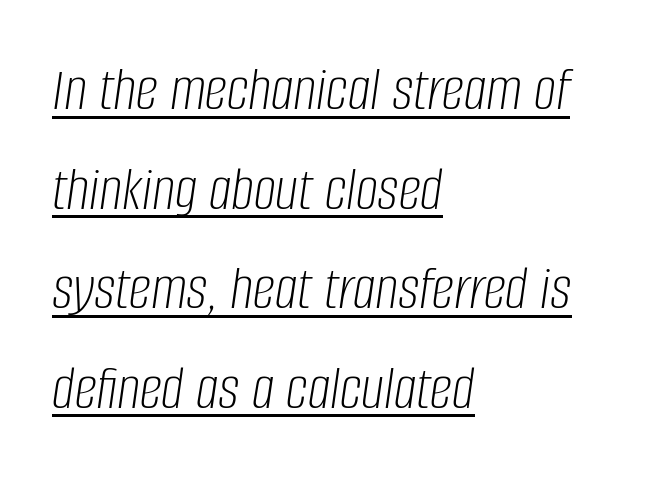
Stem width sits at or under what a default text font uses. Each letter keeps its own natural width here, so spacing adapts to shape. Each word holds together tightly as a unit, with standard inter-letter gaps. Baseline-to-baseline distance is the conventional proportion of letter height. Quick note: italic. The string is rendered with underlining switched on.
